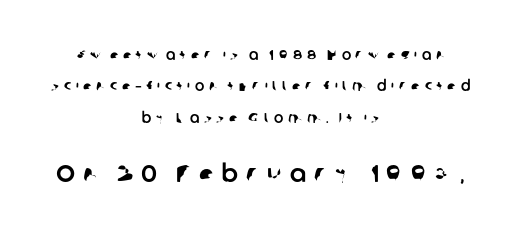
Character size in the trailing block exceeds that of the leading block. The lines are spread far apart with generous leading. In CSS terms this would be text-align: center. The type is letterspaced generously, with wide tracking.
